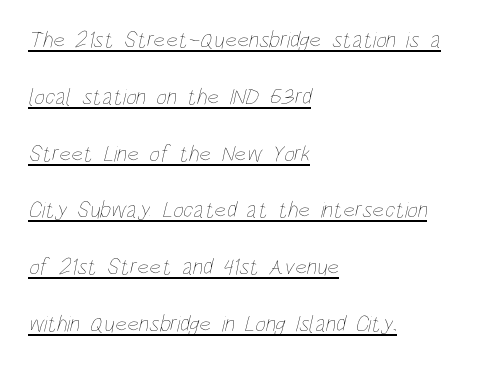
Q: Is the text bold? A: No.
Q: Is the text underlined? A: Yes.
Q: How is the paragraph aligned? A: Left-aligned.
Q: Is the spacing between letters normal or unusually wide? A: Normal.
Q: Is the spacing between lines tight, normal or loose? A: Loose.
